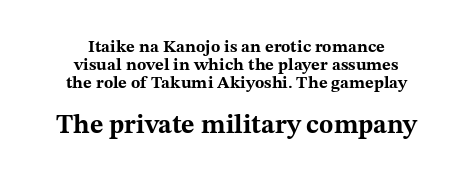
Any mark beneath the type? The region is blank. A typesetter would mark this as roman, not italic. Notice how thick the strokes are: this is what a full bold looks like. Characters follow at the spacing the type designer built in. Each line is balanced around a shared central axis. Leading is clearly below the norm, producing a dense column.
